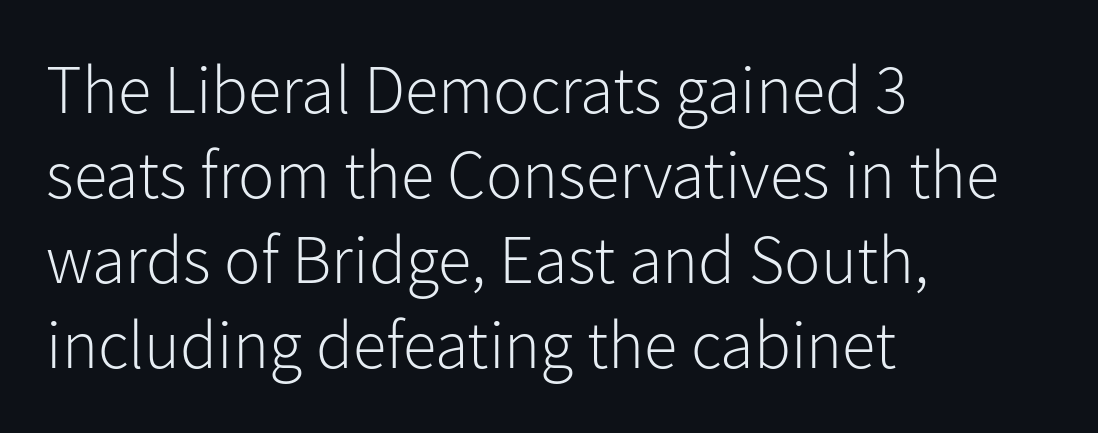
Q: Is the text bold? A: No.
Q: Is the text italic (slanted)? A: No, it is upright.
Q: Is the typeface a serif or a sans-serif typeface? A: Sans-serif.
Q: Is the text underlined? A: No.
Q: How is the paragraph aligned? A: Left-aligned.
Q: Is the spacing between letters normal or unusually wide? A: Normal.
Q: Is the spacing between lines tight, normal or loose? A: Normal.
Q: Width (condensed, normal, or wide)? A: Normal.
Q: Stroke contrast? A: Low.
Q: x-height? A: Medium.
Q: Monospaced? A: No.
